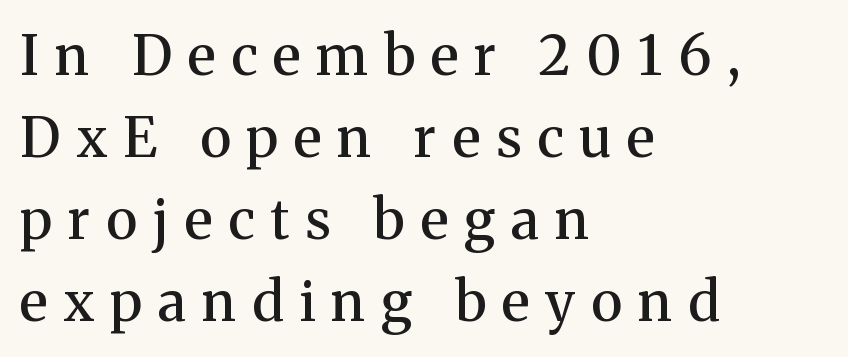
What weight is shown? A semibold, between regular and bold. Is the letter spacing exaggerated? Yes — the characters are pushed far apart. Reading down the column, the eye jumps a familiar distance to each next line. Ascenders rise straight up at ninety degrees.
